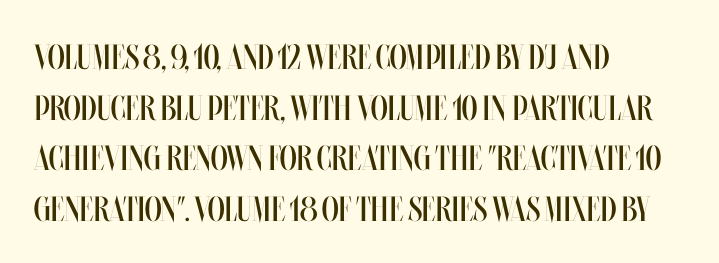
{"italic": "no", "bold": "no", "weight": "regular", "width": "condensed", "stroke_contrast": "medium", "x_height": "large", "monospaced": "no", "underline": "no", "align": "left", "line_spacing": "normal", "line_spacing_ratio": 1.45, "letter_spacing": "normal", "letter_spacing_em": 0.0, "glyph_px": 35}
